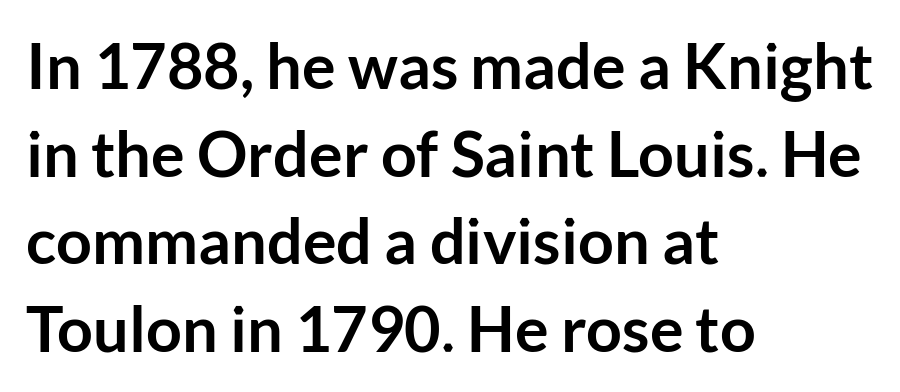
The image shows 63 px semibold sans-serif type, upright; set left-aligned, normal line spacing (1.39x), normal letter spacing, not underlined; low stroke contrast and a medium x-height.
